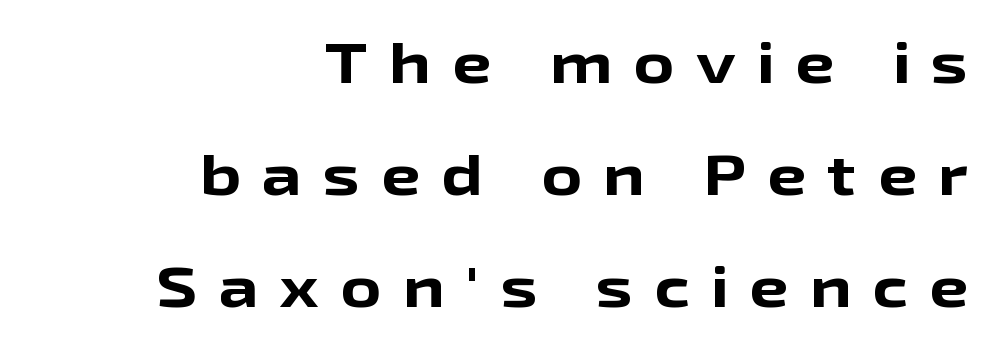
Q: Is the text bold? A: Yes.
Q: Is the text italic (slanted)? A: No, it is upright.
Q: Is the typeface a serif or a sans-serif typeface? A: Sans-serif.
Q: Is the text underlined? A: No.
Q: How is the paragraph aligned? A: Right-aligned.
Q: Is the spacing between letters normal or unusually wide? A: Unusually wide.
Q: Is the spacing between lines tight, normal or loose? A: Loose.
Q: Width (condensed, normal, or wide)? A: Wide.
Q: Stroke contrast? A: Low.
Q: x-height? A: Medium.
Q: Monospaced? A: No.
